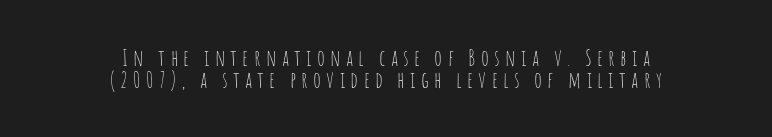
Q: Is the text bold? A: No.
Q: Is the text italic (slanted)? A: No, it is upright.
Q: Is the text underlined? A: No.
Q: How is the paragraph aligned? A: Centered.
Q: Is the spacing between letters normal or unusually wide? A: Unusually wide.
Q: Is the spacing between lines tight, normal or loose? A: Tight.
